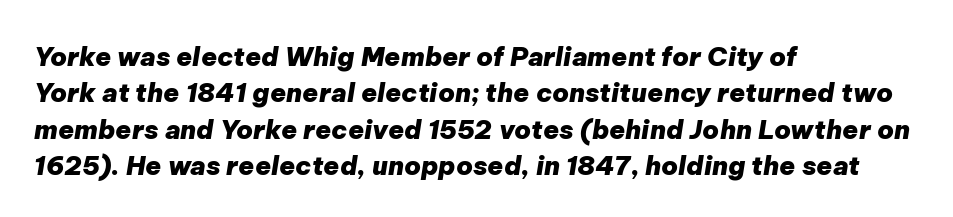
Q: Is the text bold? A: Yes.
Q: Is the text italic (slanted)? A: Yes, it leans right by about 9 degrees.
Q: Is the text underlined? A: No.
Q: How is the paragraph aligned? A: Left-aligned.
Q: Is the spacing between letters normal or unusually wide? A: Normal.
Q: Is the spacing between lines tight, normal or loose? A: Normal.
